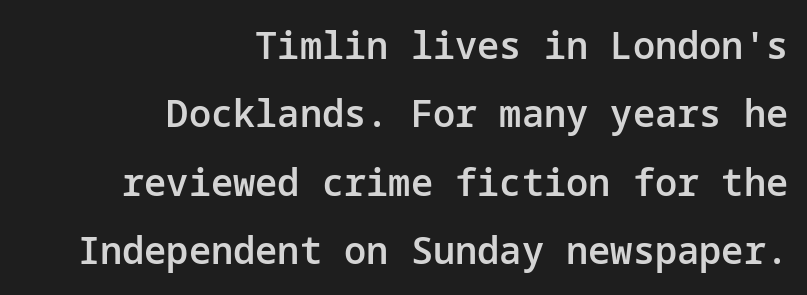
This rendering uses right alignment, leaving the left contour irregular. The font's upright variant was chosen for this text. Glance below the letters and you will spot only blank space. Emphasis by weight is partial: semibold. No feet cap the strokes, marking this as sans-serif type.
